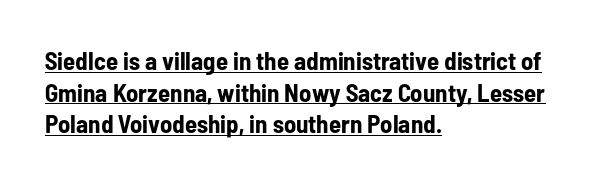
The image shows 25 px bold type, upright; set left-aligned, normal line spacing (1.27x), normal letter spacing, underlined.
